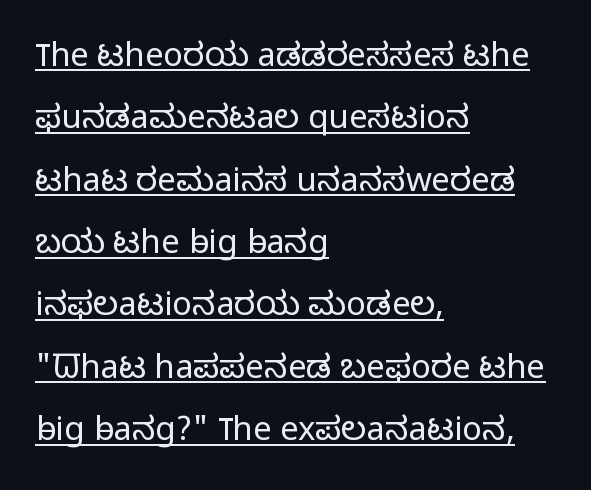
Q: Is the text bold? A: No.
Q: Is the text italic (slanted)? A: No, it is upright.
Q: Is the typeface a serif or a sans-serif typeface? A: Sans-serif.
Q: Is the text underlined? A: Yes.
Q: How is the paragraph aligned? A: Left-aligned.
Q: Is the spacing between letters normal or unusually wide? A: Normal.
Q: Width (condensed, normal, or wide)? A: Normal.
Q: Stroke contrast? A: Low.
Q: x-height? A: Medium.
Q: Monospaced? A: No.
